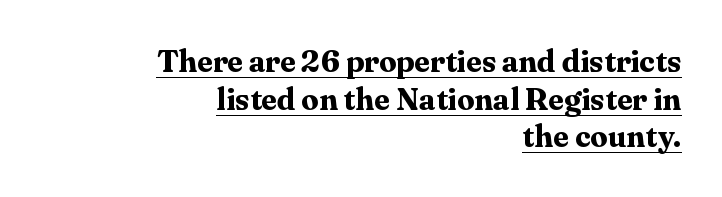
Think of a printed novel: that variable character pitch is what you see here. Nope, not italic — everything's standing straight. A serif font was chosen for this passage. The passage is arranged like a letterhead date or caption credit — flush right. In terms of letterspacing, this is plain default setting.
